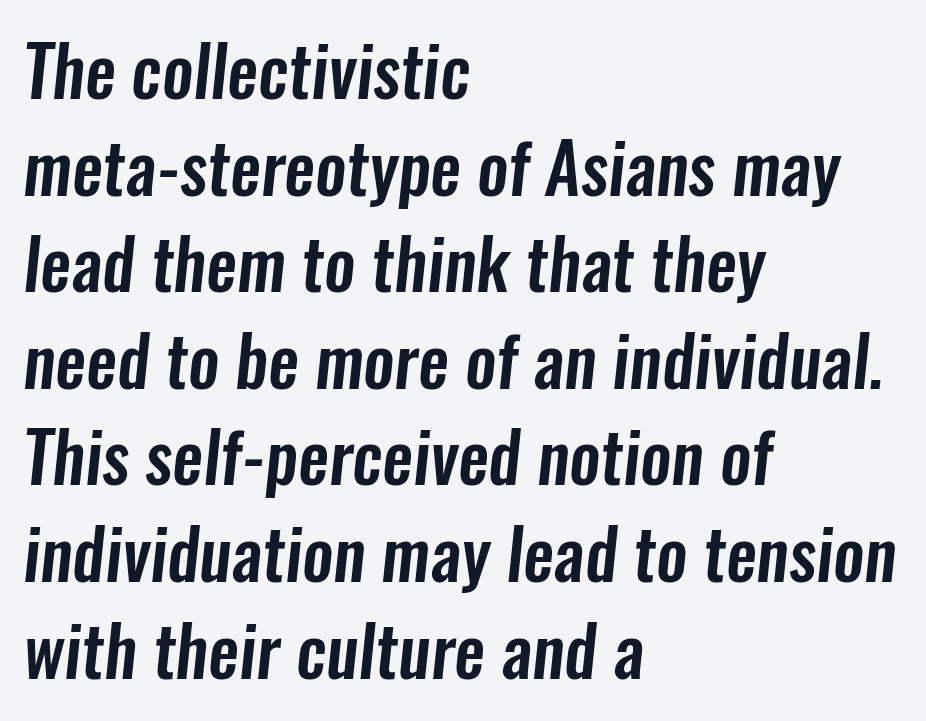
{"serif": "no", "width": "condensed", "stroke_contrast": "low", "x_height": "medium", "monospaced": "no", "underline": "no", "align": "left", "line_spacing": "normal", "line_spacing_ratio": 1.4, "letter_spacing": "normal", "letter_spacing_em": 0.0, "glyph_px": 69}
